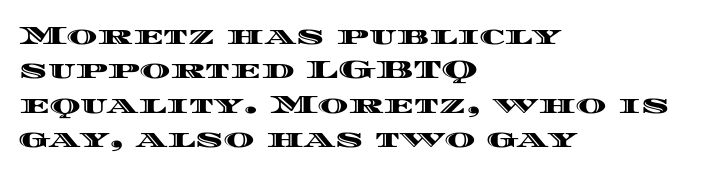
The image shows 26 px text type, upright; set left-aligned, normal line spacing (1.32x), normal letter spacing, not underlined.
